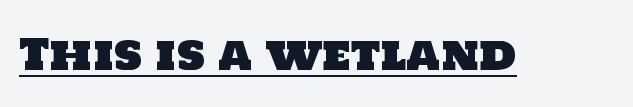
Q: Is the typeface a serif or a sans-serif typeface? A: Sans-serif.
Q: Is the text underlined? A: Yes.
Q: Is the spacing between letters normal or unusually wide? A: Normal.
Q: Width (condensed, normal, or wide)? A: Normal.
Q: Stroke contrast? A: Low.
Q: x-height? A: Large.
Q: Monospaced? A: No.
